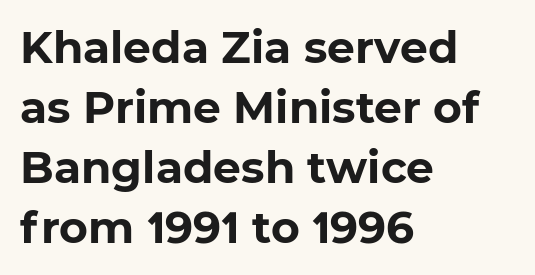
{"serif": "no", "bold": "yes", "weight": "bold", "width": "normal", "stroke_contrast": "low", "x_height": "medium", "monospaced": "no", "underline": "no", "align": "left", "line_spacing": "normal", "line_spacing_ratio": 1.36, "letter_spacing": "normal", "letter_spacing_em": 0.0, "glyph_px": 44}
